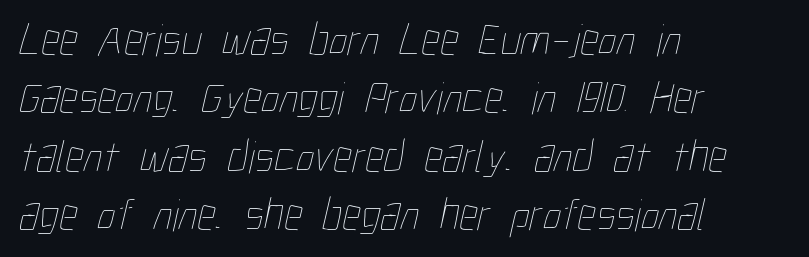
{"bold": "no", "weight": "thin", "width": "condensed", "stroke_contrast": "low", "x_height": "medium", "monospaced": "no", "underline": "no", "align": "left", "line_spacing": "normal", "line_spacing_ratio": 1.27, "letter_spacing": "normal", "letter_spacing_em": 0.0, "glyph_px": 46}
